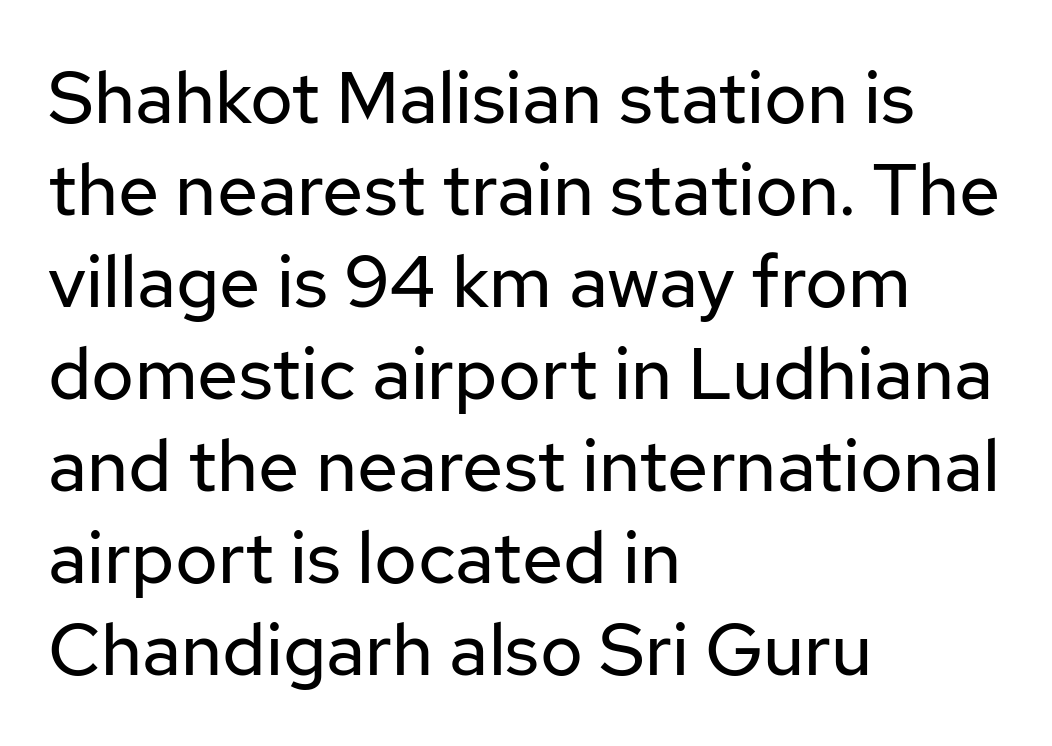
Q: Is the text bold? A: No.
Q: Is the text italic (slanted)? A: No, it is upright.
Q: Is the typeface a serif or a sans-serif typeface? A: Sans-serif.
Q: Is the text underlined? A: No.
Q: How is the paragraph aligned? A: Left-aligned.
Q: Is the spacing between letters normal or unusually wide? A: Normal.
Q: Is the spacing between lines tight, normal or loose? A: Normal.
Q: Width (condensed, normal, or wide)? A: Normal.
Q: Stroke contrast? A: Low.
Q: x-height? A: Medium.
Q: Monospaced? A: No.
